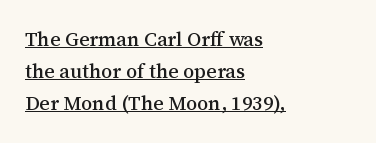
Q: Is the text italic (slanted)? A: No, it is upright.
Q: Is the text underlined? A: Yes.
Q: How is the paragraph aligned? A: Left-aligned.
Q: Is the spacing between letters normal or unusually wide? A: Normal.
Q: Is the spacing between lines tight, normal or loose? A: Normal.
